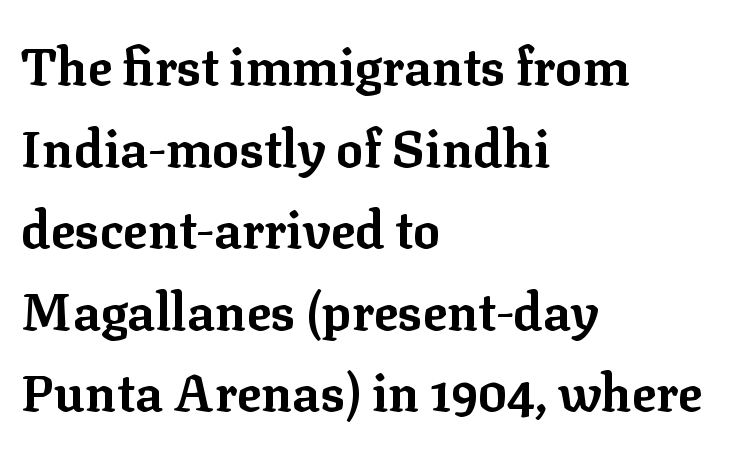
The image shows 51 px bold serif type, upright; set left-aligned, normal line spacing (1.6x), normal letter spacing, not underlined; low stroke contrast and a medium x-height.
